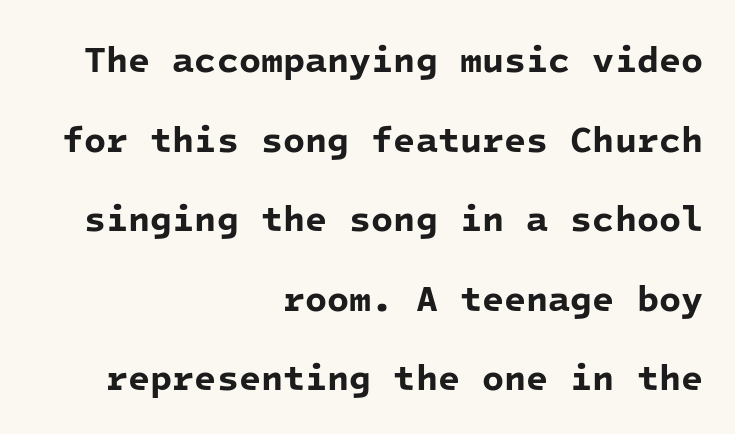
{"serif": "no", "bold": "yes", "weight": "bold", "width": "normal", "stroke_contrast": "low", "x_height": "medium", "monospaced": "yes", "underline": "no", "align": "right", "line_spacing": "loose", "line_spacing_ratio": 2.21, "letter_spacing": "normal", "letter_spacing_em": 0.0, "glyph_px": 36}
